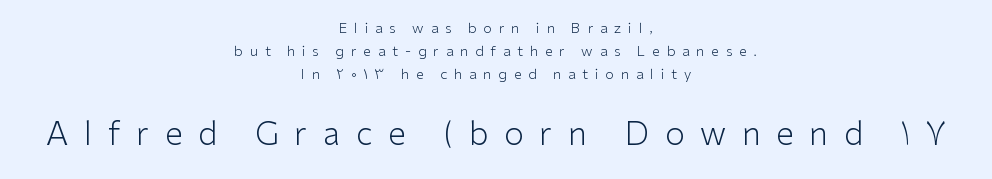
The image shows 32 px light sans-serif type, upright; set centered, normal line spacing (1.64x), unusually wide letter spacing (+0.49 em), not underlined; the second (bottom) block is 2.29x larger; low stroke contrast and a medium x-height.
